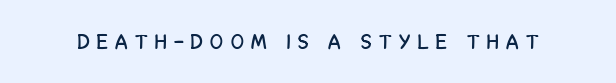
The image shows 21 px text type, upright; set unusually wide letter spacing (+0.36 em), not underlined.
